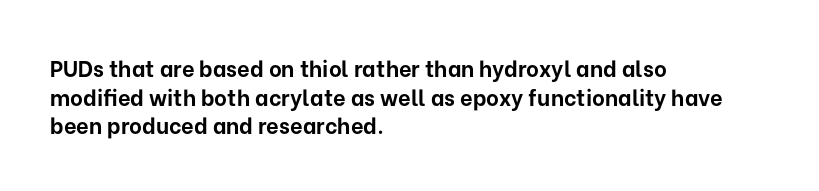
Teacher's note: observe the even left margin — that is flush-left alignment. You can tell it's not italic because the verticals are truly vertical. Words float on clear page, feet unadorned. The letterforms sit shoulder to shoulder at normal distance.
